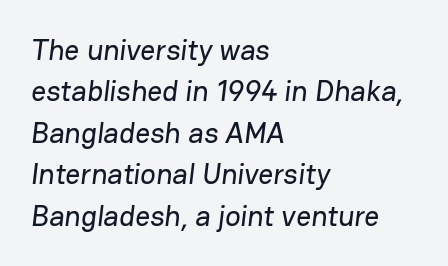
The image shows 29 px sans-serif type; set left-aligned, normal line spacing (1.43x), normal letter spacing, not underlined; low stroke contrast and a medium x-height.
